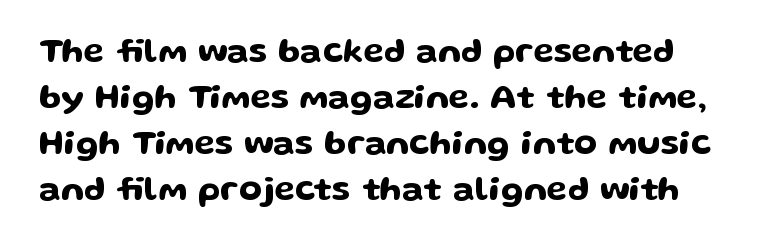
{"serif": "no", "italic": "no", "width": "wide", "stroke_contrast": "low", "x_height": "medium", "monospaced": "no", "underline": "no", "line_spacing": "normal", "line_spacing_ratio": 1.35, "letter_spacing": "normal", "letter_spacing_em": 0.0, "glyph_px": 34}
